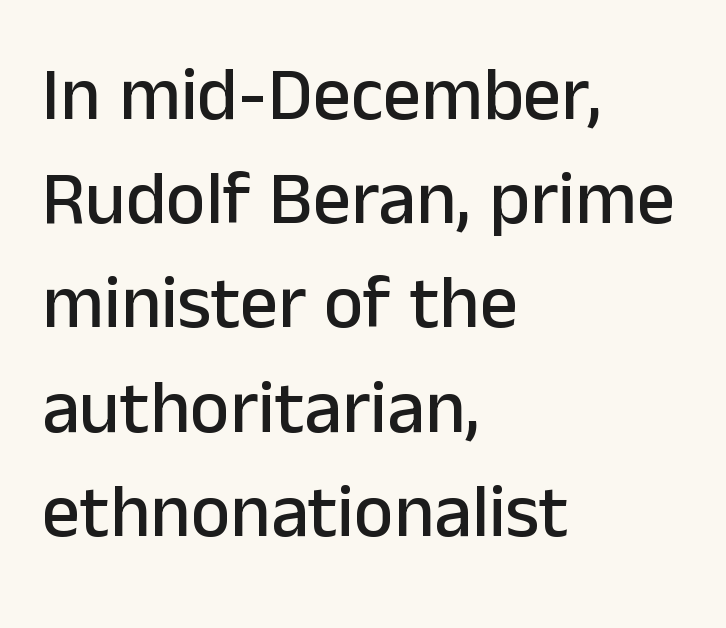
{"serif": "no", "italic": "no", "width": "normal", "stroke_contrast": "low", "x_height": "medium", "monospaced": "no", "underline": "no", "align": "left", "line_spacing": "normal", "line_spacing_ratio": 1.39, "letter_spacing": "normal", "letter_spacing_em": 0.0, "glyph_px": 75}
